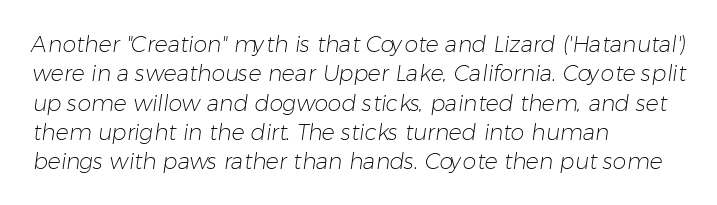
Caption: face not bold, strokes unweighted. How are the letters spaced? Ordinarily, with no added tracking. Summary of vertical rhythm: regular, with standard interline spacing. Plain, unruled lines of type. The paragraph has a hard left edge and a soft right edge.
